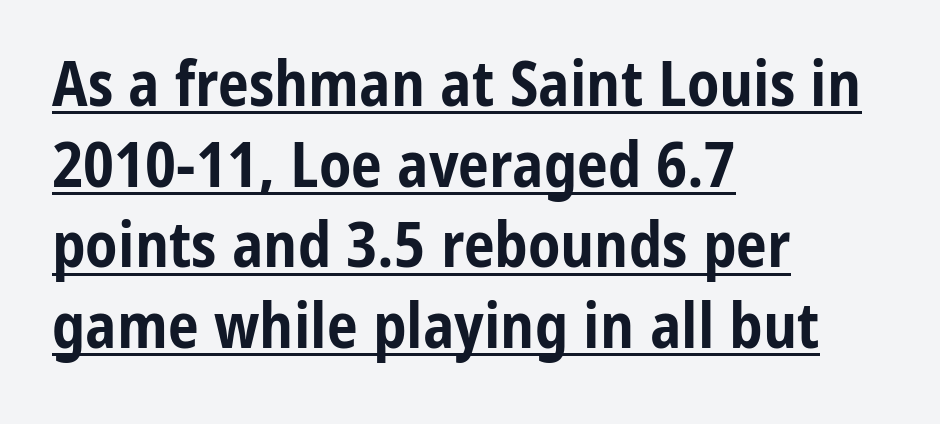
{"serif": "no", "italic": "no", "bold": "yes", "weight": "bold", "width": "condensed", "stroke_contrast": "low", "x_height": "medium", "monospaced": "no", "underline": "yes", "align": "left", "line_spacing": "normal", "line_spacing_ratio": 1.3, "letter_spacing": "normal", "letter_spacing_em": 0.0, "glyph_px": 62}
